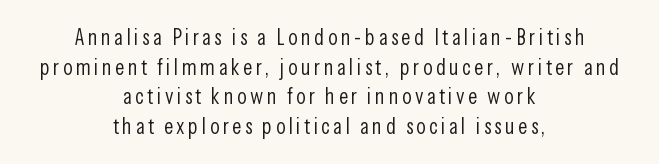
The image shows 22 px text type, upright; set centered, normal line spacing (1.35x), not underlined.
